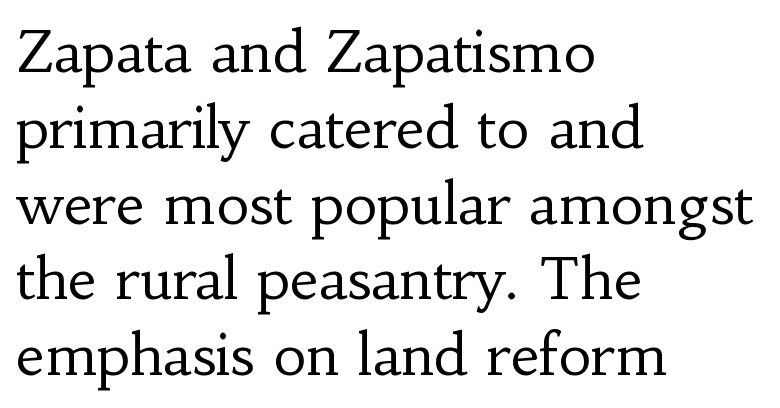
{"serif": "yes", "italic": "no", "bold": "no", "weight": "regular", "width": "normal", "stroke_contrast": "low", "x_height": "small", "monospaced": "no", "underline": "no", "align": "left", "line_spacing": "normal", "line_spacing_ratio": 1.33, "letter_spacing": "normal", "letter_spacing_em": 0.0, "glyph_px": 57}
